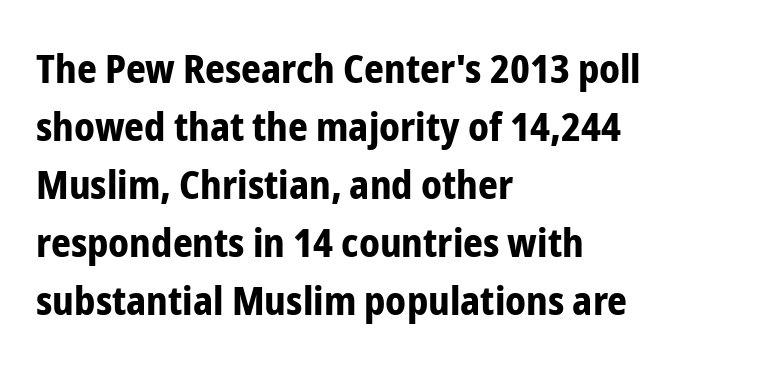
This sample uses plain, unmodified letter spacing. Heavy-handed strokes throughout: this text is bold. The paragraph has a hard left edge and a soft right edge. Interline gaps are of average width in this sample.
